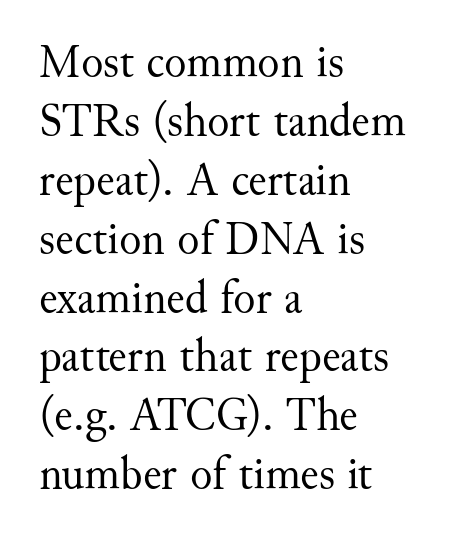
Q: Is the text bold? A: No.
Q: Is the text italic (slanted)? A: No, it is upright.
Q: Is the typeface a serif or a sans-serif typeface? A: Serif.
Q: Is the text underlined? A: No.
Q: How is the paragraph aligned? A: Left-aligned.
Q: Is the spacing between letters normal or unusually wide? A: Normal.
Q: Is the spacing between lines tight, normal or loose? A: Normal.
Q: Width (condensed, normal, or wide)? A: Normal.
Q: Stroke contrast? A: Medium.
Q: x-height? A: Small.
Q: Monospaced? A: No.
